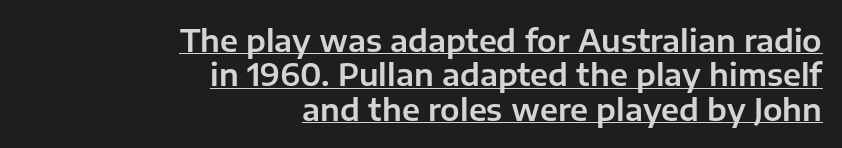
{"serif": "no", "italic": "no", "width": "normal", "stroke_contrast": "low", "x_height": "medium", "monospaced": "no", "underline": "yes", "align": "right", "line_spacing": "tight", "line_spacing_ratio": 1.11, "letter_spacing": "normal", "letter_spacing_em": 0.0, "glyph_px": 31}
